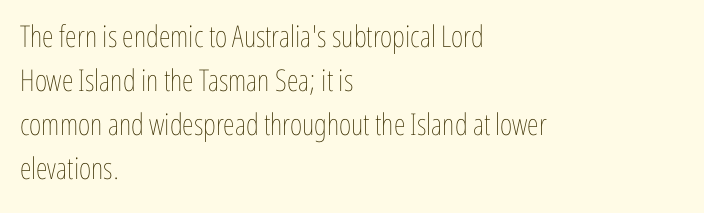
{"italic": "no", "bold": "no", "weight": "thin", "width": "condensed", "stroke_contrast": "low", "x_height": "medium", "monospaced": "no", "underline": "no", "align": "left", "line_spacing": "normal", "line_spacing_ratio": 1.47, "letter_spacing": "normal", "letter_spacing_em": 0.0, "glyph_px": 30}
